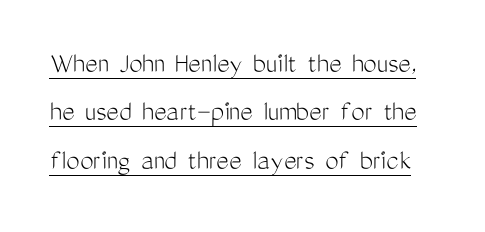
Stroke thickness stays within the range of a standard reading face or lighter. The face used here is rendered with its standard letterfit. The type sits square on the baseline with zero lean. The face used here appears with an underline applied. Check where the strokes stop: nothing finishes them off — pure sans.
